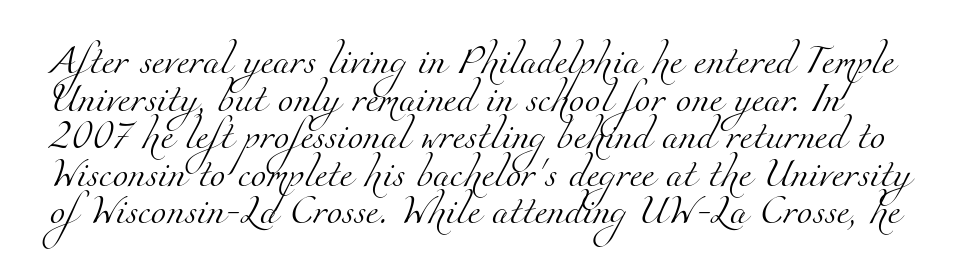
{"serif": "yes", "bold": "no", "weight": "light", "width": "normal", "stroke_contrast": "medium", "x_height": "small", "monospaced": "no", "underline": "no", "line_spacing": "normal", "line_spacing_ratio": 1.34, "letter_spacing": "normal", "letter_spacing_em": 0.0, "glyph_px": 28}
